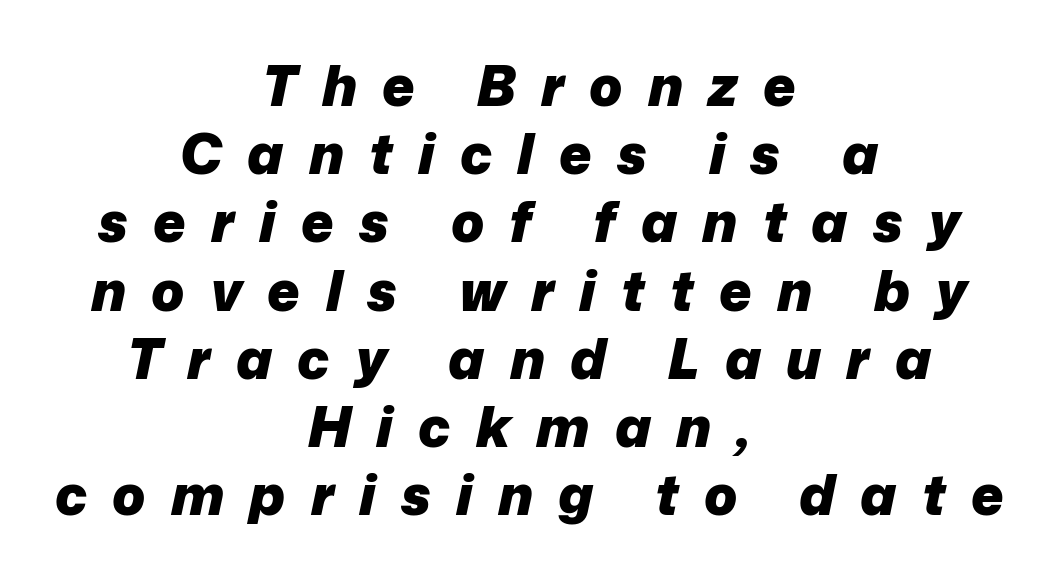
Q: Is the text bold? A: Yes.
Q: Is the text italic (slanted)? A: Yes, it leans right by about 12 degrees.
Q: Is the text underlined? A: No.
Q: How is the paragraph aligned? A: Centered.
Q: Is the spacing between letters normal or unusually wide? A: Unusually wide.
Q: Width (condensed, normal, or wide)? A: Normal.
Q: Stroke contrast? A: Low.
Q: x-height? A: Medium.
Q: Monospaced? A: No.
